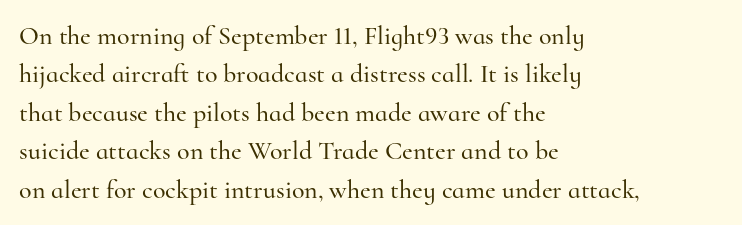
{"italic": "no", "underline": "no", "align": "left", "line_spacing": "normal", "line_spacing_ratio": 1.48, "letter_spacing": "normal", "letter_spacing_em": 0.0, "glyph_px": 26}
